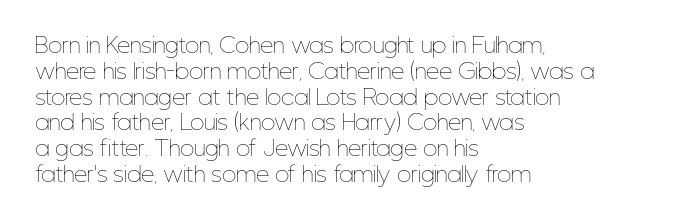
Q: Is the text bold? A: No.
Q: Is the text italic (slanted)? A: No, it is upright.
Q: Is the text underlined? A: No.
Q: How is the paragraph aligned? A: Left-aligned.
Q: Is the spacing between letters normal or unusually wide? A: Normal.
